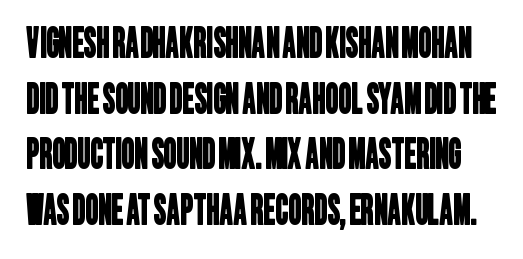
The image shows 40 px condensed sans-serif type; set normal line spacing (1.39x), normal letter spacing, not underlined; low stroke contrast and a large x-height.
